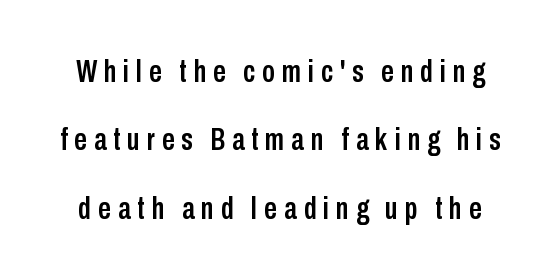
The image shows 32 px condensed sans-serif type, upright; set loose line spacing (2.14x), unusually wide letter spacing (+0.21 em), not underlined; low stroke contrast and a medium x-height.
